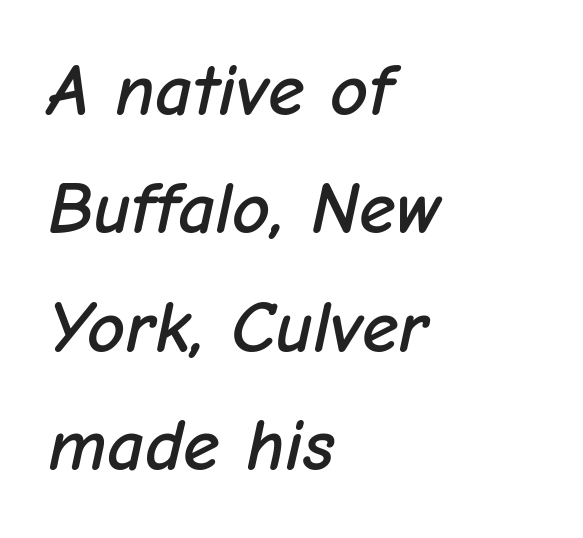
Q: Is the text italic (slanted)? A: Yes, it leans right by about 12 degrees.
Q: Is the text underlined? A: No.
Q: How is the paragraph aligned? A: Left-aligned.
Q: Is the spacing between letters normal or unusually wide? A: Normal.
Q: Is the spacing between lines tight, normal or loose? A: Normal.
Q: Width (condensed, normal, or wide)? A: Normal.
Q: Stroke contrast? A: Low.
Q: x-height? A: Medium.
Q: Monospaced? A: No.
